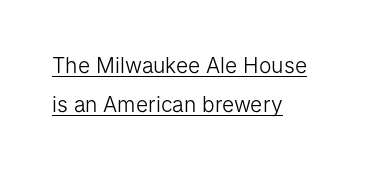
The image shows 21 px text type, upright; set left-aligned, line spacing 1.85x, normal letter spacing, underlined.
